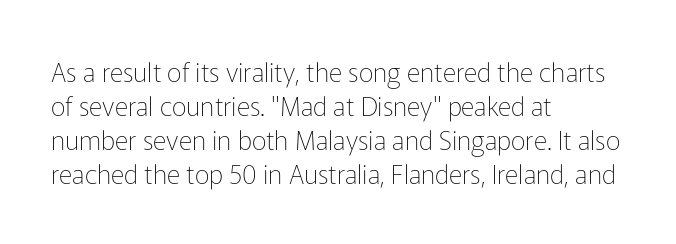
Q: Is the text bold? A: No.
Q: Is the text italic (slanted)? A: No, it is upright.
Q: Is the text underlined? A: No.
Q: How is the paragraph aligned? A: Left-aligned.
Q: Is the spacing between letters normal or unusually wide? A: Normal.
Q: Is the spacing between lines tight, normal or loose? A: Normal.
